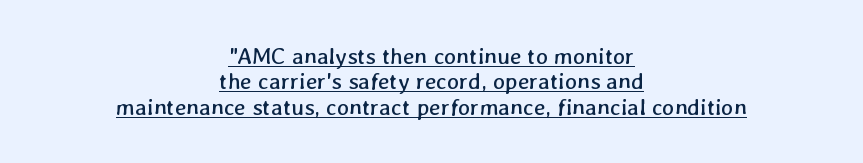
Caption: lettering with a line underneath. The rag falls on both sides of this text block equally. A typesetter would call this leading minimal, almost set solid. Ink coverage per letter is moderate at most.
